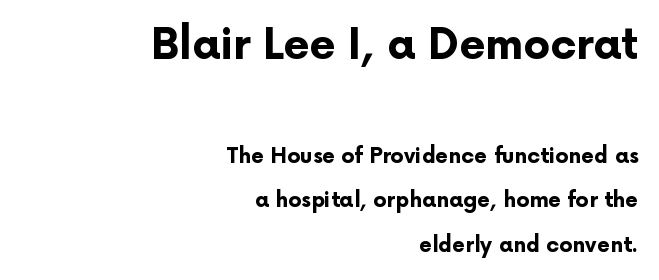
{"serif": "no", "italic": "no", "bold": "yes", "weight": "bold", "width": "normal", "stroke_contrast": "low", "x_height": "medium", "monospaced": "no", "underline": "no", "align": "right", "line_spacing": "loose", "line_spacing_ratio": 2.12, "letter_spacing": "normal", "letter_spacing_em": 0.0, "larger_block": "first", "size_ratio": 2.0, "glyph_px": 42}
